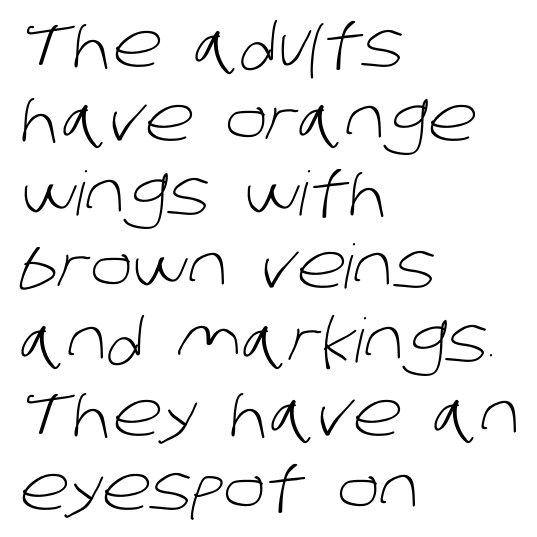
The image shows 61 px light sans-serif type; set left-aligned, line spacing 1.21x, normal letter spacing, not underlined; low stroke contrast and a large x-height.
